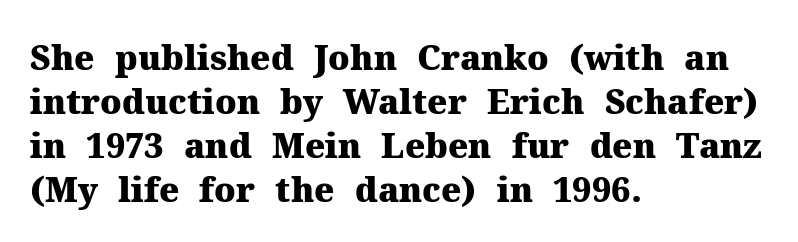
{"serif": "yes", "italic": "no", "bold": "yes", "weight": "heavy", "width": "normal", "stroke_contrast": "medium", "x_height": "medium", "monospaced": "no", "underline": "no", "align": "left", "line_spacing": "normal", "line_spacing_ratio": 1.29, "letter_spacing": "normal", "letter_spacing_em": 0.0, "glyph_px": 34}
